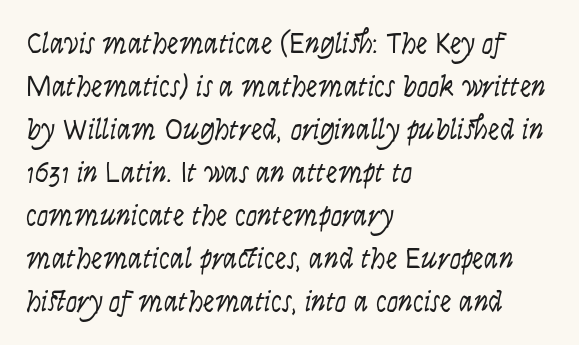
{"italic": "yes", "lean": "right", "slant_degrees": 9, "bold": "no", "weight": "light", "width": "condensed", "stroke_contrast": "low", "x_height": "large", "monospaced": "no", "underline": "no", "align": "left", "line_spacing": "normal", "line_spacing_ratio": 1.48, "letter_spacing": "normal", "letter_spacing_em": 0.0, "glyph_px": 29}
